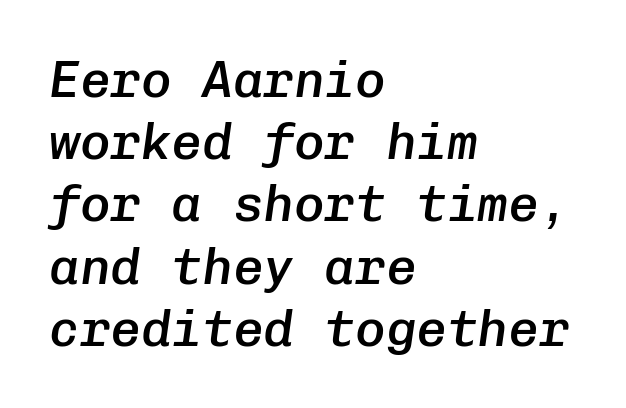
Compared with an ordinary text face, these strokes are moderately heavier — a semibold. You could count columns in this text — the font is strictly monospaced. The gaps between neighbouring characters are ordinary and unremarkable. Words float on clear page, feet unadorned.
